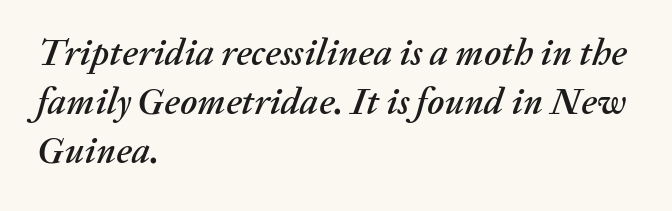
The image shows 37 px text type, italic (leaning right); set left-aligned, normal line spacing (1.33x), normal letter spacing, not underlined; medium stroke contrast and a medium x-height.
